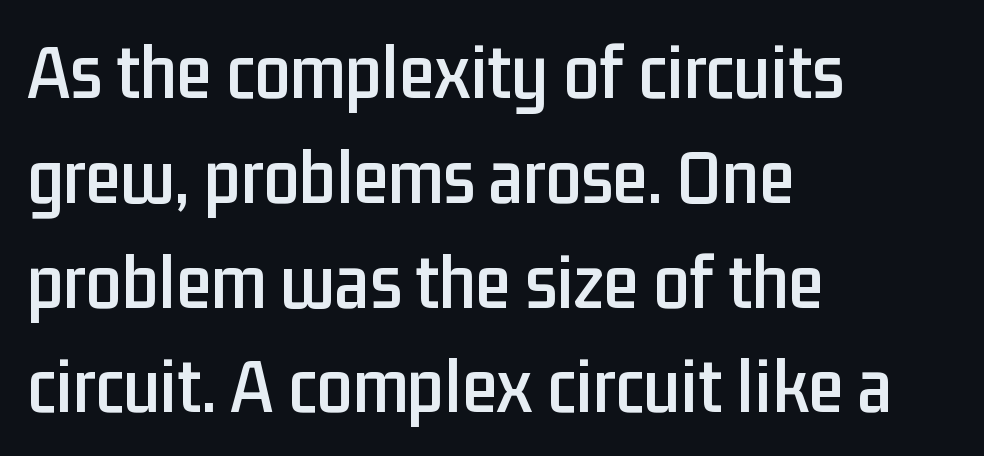
{"serif": "no", "italic": "no", "width": "condensed", "stroke_contrast": "low", "x_height": "medium", "monospaced": "no", "underline": "no", "align": "left", "line_spacing": "normal", "line_spacing_ratio": 1.31, "letter_spacing": "normal", "letter_spacing_em": 0.0, "glyph_px": 80}
